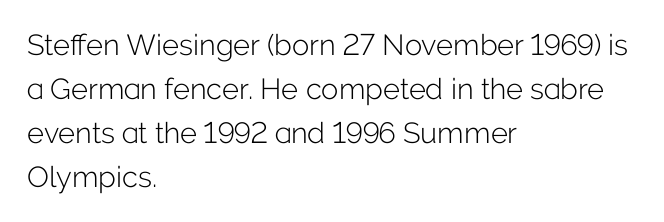
This sample has the flowing, uneven cadence of proportional lettering. Rule under the text: the space is simply empty. Unbolded letterforms with no extra heft. Whoever set this chose a conventional vertical rhythm. The rendering keeps characters at their native spacing. Do the letters lean? They stand straight.
